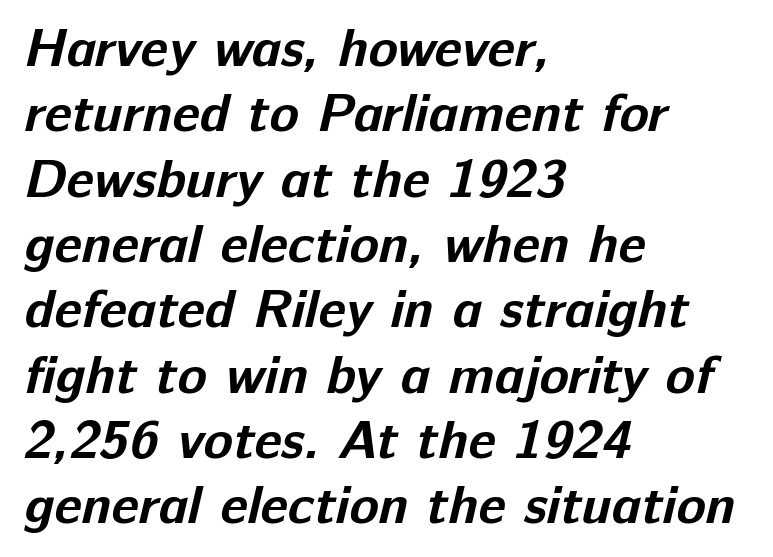
The text block is weighted toward the left margin, trailing off unevenly rightward. Proportional: the letters do not fall into vertical columns. Strokes here are thick enough to call this a true bold. No extra tracking has been applied to these lines. The rendering shows plain stroke endings on the letterforms — a sans-serif design. Glance below the letters and you will spot only blank space.
